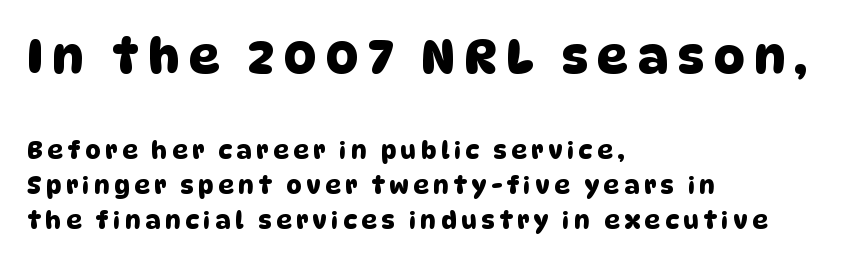
How would I describe the line gaps? Plain and ordinary. Do the characters align in a grid? No, the font is proportional. The text was rendered using a sans face with plain stroke endings. Glyph-to-glyph distance is far greater than everyday printed text. This rendering uses left alignment, leaving the right contour irregular. Which chunk is bigger? The first one — the top block dwarfs the bottom.
